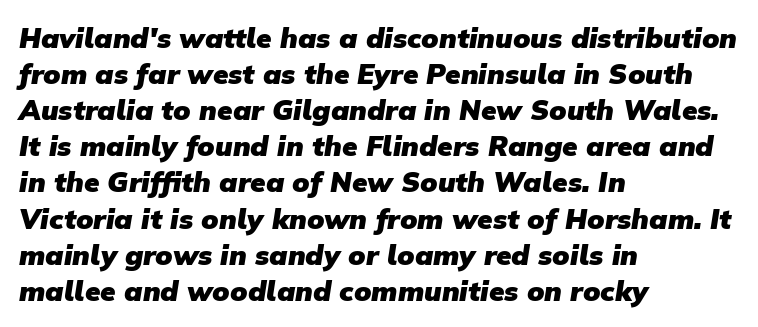
Do the characters align in a grid? No, the font is proportional. What kind of face is this? One without serifs — a sans. The letterforms sit shoulder to shoulder at normal distance. All the whitespace from short lines collects on the right. Set as a true bold cut, around the 700 mark. The leading is moderate, giving the passage an even texture.
